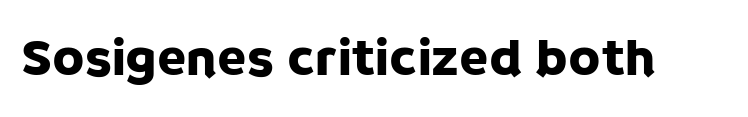
Style check: upright. Think of a printed novel: that variable character pitch is what you see here. Letters rest on an invisible, unmarked baseline. Default kerning and tracking; the words read as compact shapes. The passage shown is typeset with a sans-serif family.
